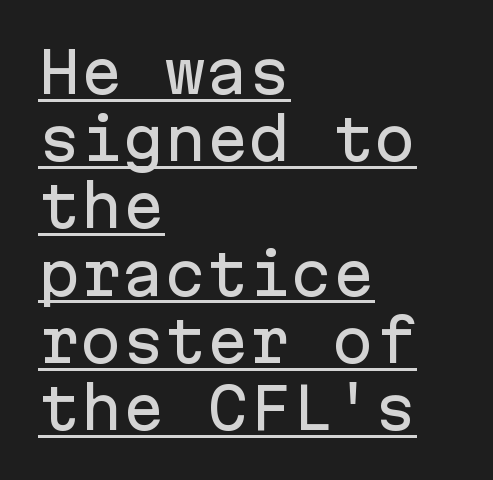
Q: Is the text italic (slanted)? A: No, it is upright.
Q: Is the typeface a serif or a sans-serif typeface? A: Sans-serif.
Q: Is the text underlined? A: Yes.
Q: How is the paragraph aligned? A: Left-aligned.
Q: Is the spacing between letters normal or unusually wide? A: Normal.
Q: Width (condensed, normal, or wide)? A: Normal.
Q: Stroke contrast? A: Low.
Q: x-height? A: Medium.
Q: Monospaced? A: Yes.
